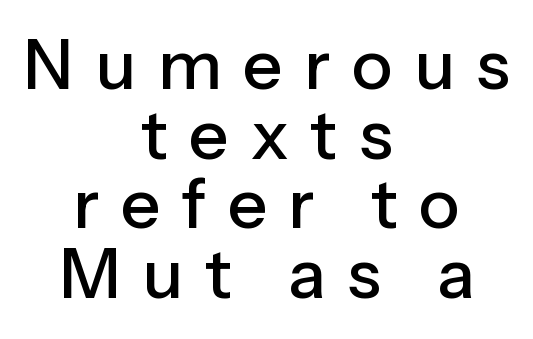
{"serif": "no", "italic": "no", "width": "normal", "stroke_contrast": "low", "x_height": "medium", "monospaced": "no", "underline": "no", "align": "center", "line_spacing": "tight", "line_spacing_ratio": 1.01, "letter_spacing": "wide", "letter_spacing_em": 0.31, "glyph_px": 69}
